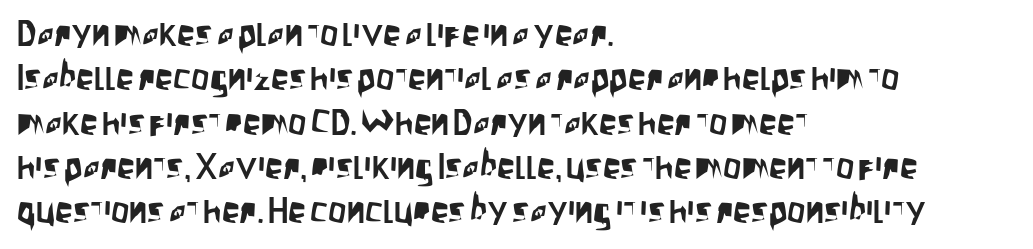
Q: Is the text italic (slanted)? A: No, it is upright.
Q: Is the typeface a serif or a sans-serif typeface? A: Sans-serif.
Q: Is the text underlined? A: No.
Q: How is the paragraph aligned? A: Left-aligned.
Q: Is the spacing between letters normal or unusually wide? A: Normal.
Q: Width (condensed, normal, or wide)? A: Condensed.
Q: Stroke contrast? A: Low.
Q: x-height? A: Large.
Q: Monospaced? A: No.
